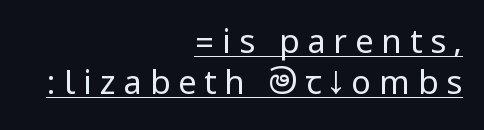
Q: Is the text bold? A: No.
Q: Is the text italic (slanted)? A: No, it is upright.
Q: Is the typeface a serif or a sans-serif typeface? A: Sans-serif.
Q: Is the text underlined? A: Yes.
Q: How is the paragraph aligned? A: Right-aligned.
Q: Is the spacing between letters normal or unusually wide? A: Unusually wide.
Q: Width (condensed, normal, or wide)? A: Condensed.
Q: Stroke contrast? A: Low.
